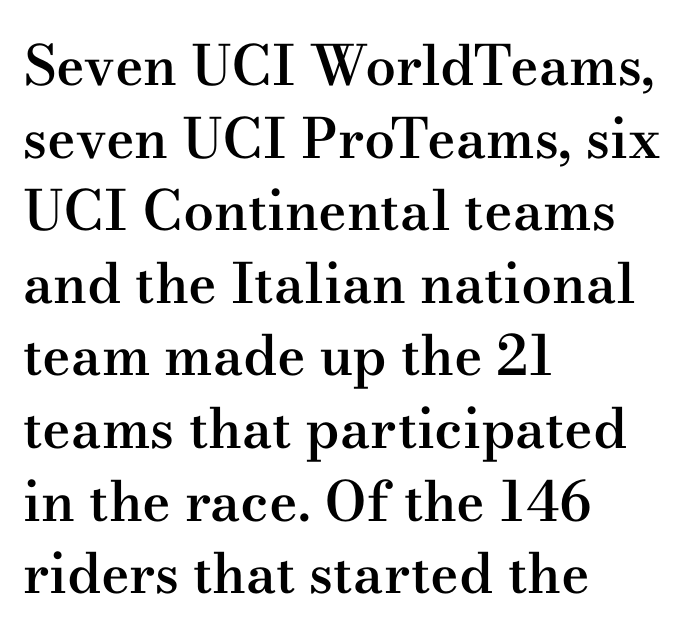
The image shows 55 px semibold, wide serif type, upright; set left-aligned, normal line spacing (1.32x), normal letter spacing, not underlined; medium stroke contrast and a small x-height.
